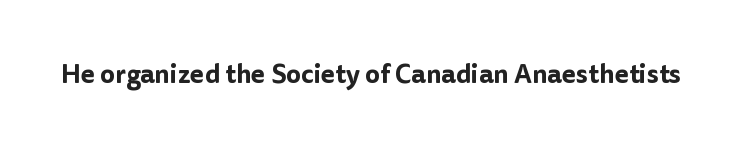
The image shows 26 px text type, upright; set normal letter spacing, not underlined.
